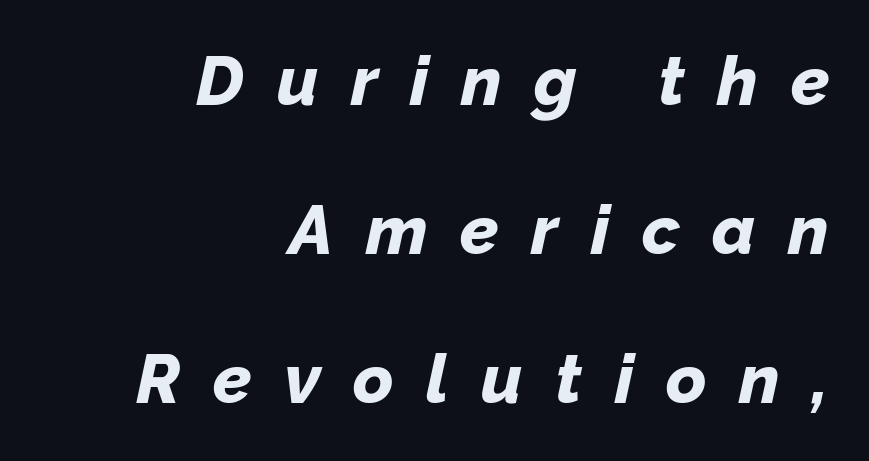
The image shows 69 px bold type, italic (leaning right); set right-aligned, loose line spacing (2.16x), unusually wide letter spacing (+0.47 em), not underlined; low stroke contrast and a medium x-height.
